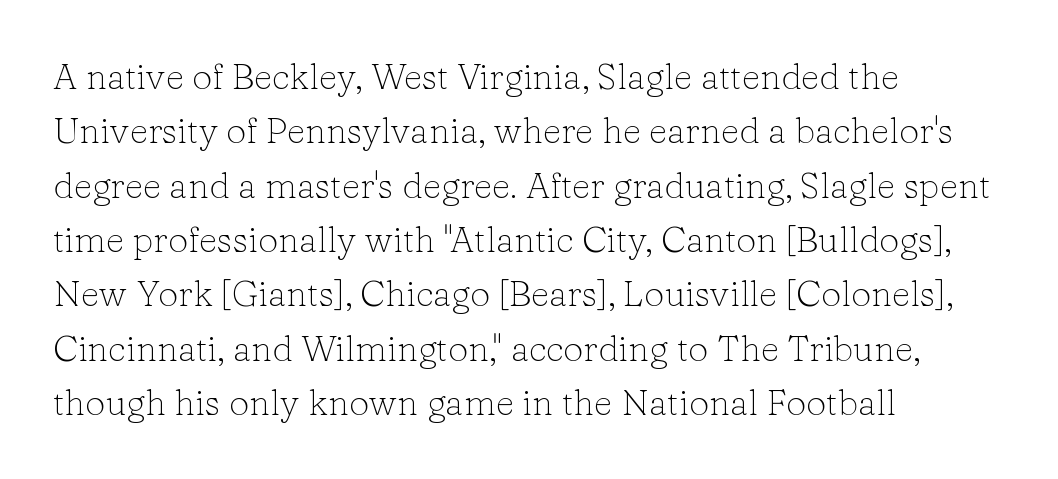
Q: Is the text bold? A: No.
Q: Is the text italic (slanted)? A: No, it is upright.
Q: Is the typeface a serif or a sans-serif typeface? A: Serif.
Q: Is the text underlined? A: No.
Q: How is the paragraph aligned? A: Left-aligned.
Q: Is the spacing between letters normal or unusually wide? A: Normal.
Q: Is the spacing between lines tight, normal or loose? A: Normal.
Q: Width (condensed, normal, or wide)? A: Normal.
Q: Stroke contrast? A: Low.
Q: x-height? A: Medium.
Q: Monospaced? A: No.
